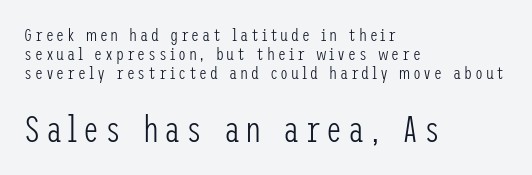
The image shows 36 px light, condensed sans-serif type, upright; set left-aligned, tight line spacing (1.05x), not underlined; the second (bottom) block is 2.0x larger; low stroke contrast and a medium x-height.
